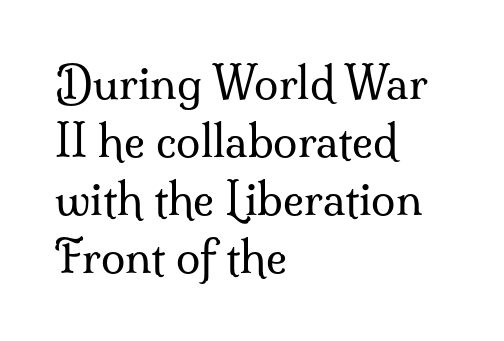
The image shows 44 px regular-weight serif type, upright; set left-aligned, normal line spacing (1.32x), normal letter spacing, not underlined; medium stroke contrast and a small x-height.
